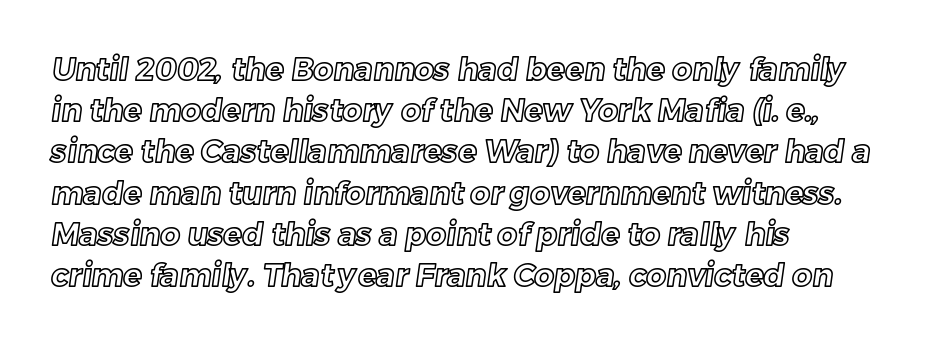
Q: Is the text underlined? A: No.
Q: How is the paragraph aligned? A: Left-aligned.
Q: Is the spacing between letters normal or unusually wide? A: Normal.
Q: Is the spacing between lines tight, normal or loose? A: Normal.
Q: Width (condensed, normal, or wide)? A: Normal.
Q: x-height? A: Medium.
Q: Monospaced? A: No.
